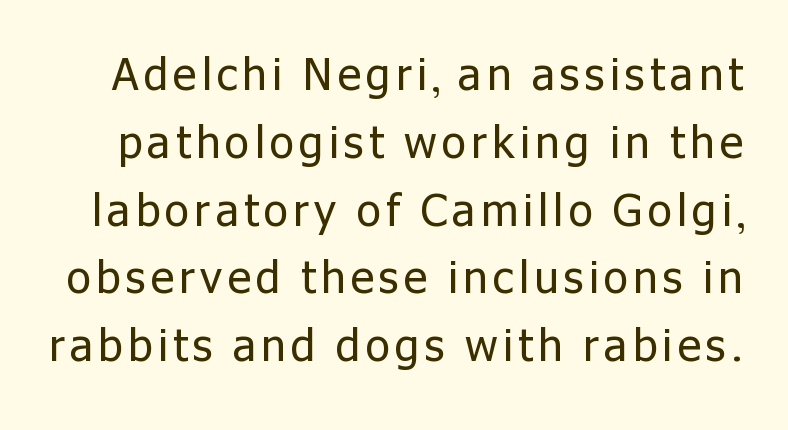
The image shows 44 px regular-weight sans-serif type, upright; set normal line spacing (1.54x), not underlined; low stroke contrast and a medium x-height.
